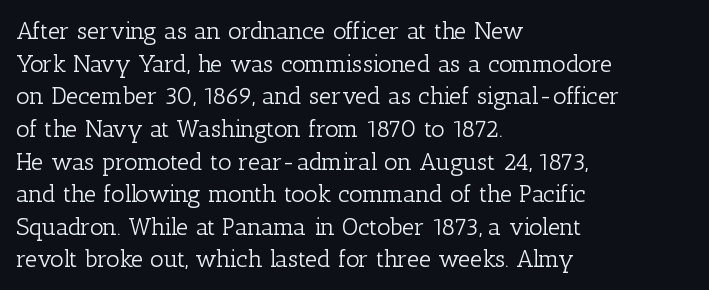
{"italic": "no", "bold": "no", "underline": "no", "align": "left", "line_spacing": "normal", "line_spacing_ratio": 1.36, "letter_spacing": "normal", "letter_spacing_em": 0.0, "glyph_px": 24}
